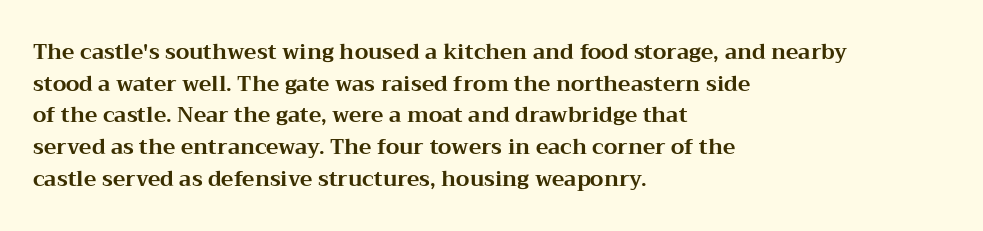
{"italic": "no", "bold": "yes", "underline": "no", "align": "left", "line_spacing": "normal", "line_spacing_ratio": 1.51, "letter_spacing": "normal", "letter_spacing_em": 0.0, "glyph_px": 21}
